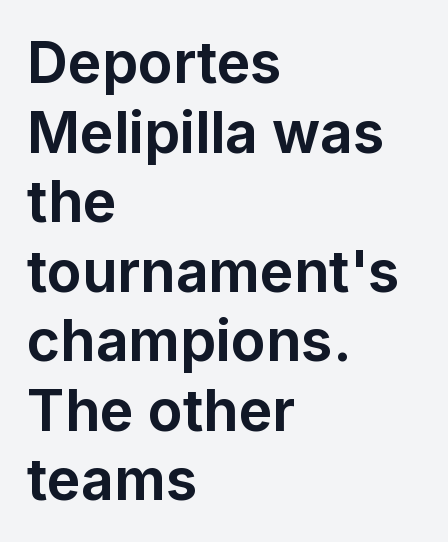
The line texture is even and compact thanks to regular tracking. Note the varied advance widths — an 'i' is clearly narrower than an 'm'. Nope, not italic — everything's standing straight. Words float on clear page, feet unadorned. Typeset ragged right — the left edge is the straight one.
